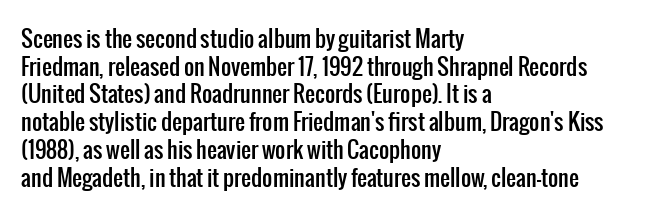
Regarding leading, the lines here are spaced in the standard way. The space beneath each line is pristine and unruled. Tracking value appears to be zero — textbook default spacing. The setting favours the left margin, as ordinary paragraphs usually do.
